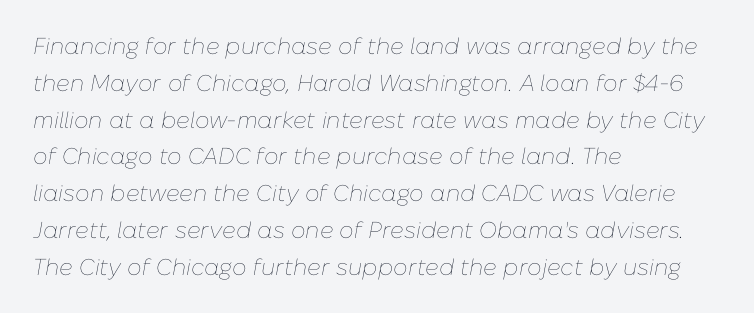
The lines are quadded left. Each row of text sits above clean, open space. Letters have the restrained weight of plain body copy at most. The font's italic variant was chosen for this text.
